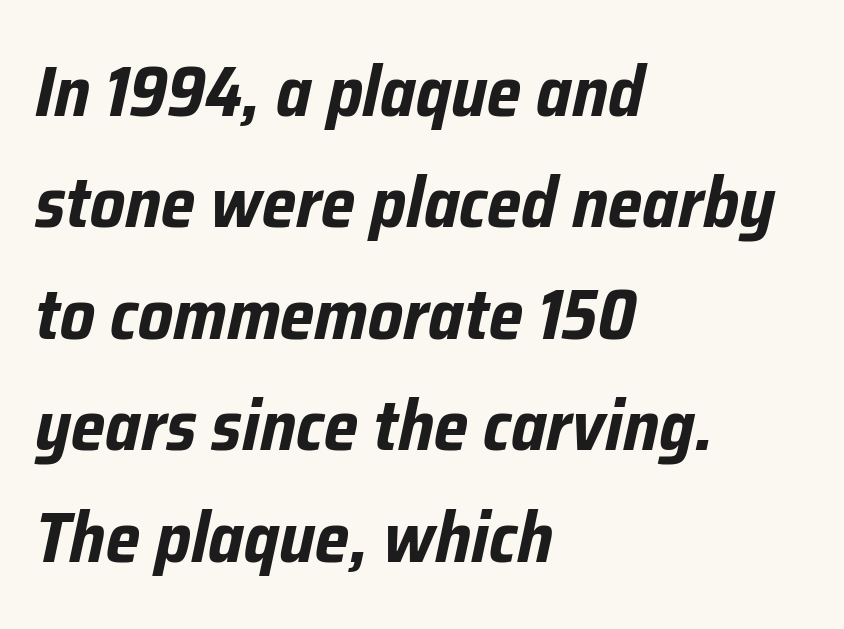
Q: Is the text bold? A: Yes.
Q: Is the text italic (slanted)? A: Yes, it leans right by about 12 degrees.
Q: Is the text underlined? A: No.
Q: How is the paragraph aligned? A: Left-aligned.
Q: Is the spacing between letters normal or unusually wide? A: Normal.
Q: Is the spacing between lines tight, normal or loose? A: Normal.
Q: Width (condensed, normal, or wide)? A: Condensed.
Q: Stroke contrast? A: Low.
Q: x-height? A: Medium.
Q: Monospaced? A: No.
